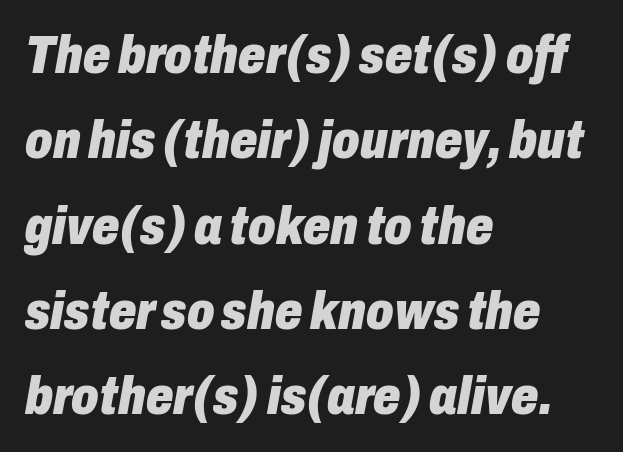
Q: Is the text bold? A: Yes.
Q: Is the text italic (slanted)? A: Yes, it leans right by about 10 degrees.
Q: Is the text underlined? A: No.
Q: How is the paragraph aligned? A: Left-aligned.
Q: Is the spacing between letters normal or unusually wide? A: Normal.
Q: Is the spacing between lines tight, normal or loose? A: Normal.
Q: Width (condensed, normal, or wide)? A: Condensed.
Q: Stroke contrast? A: Low.
Q: x-height? A: Medium.
Q: Monospaced? A: No.
